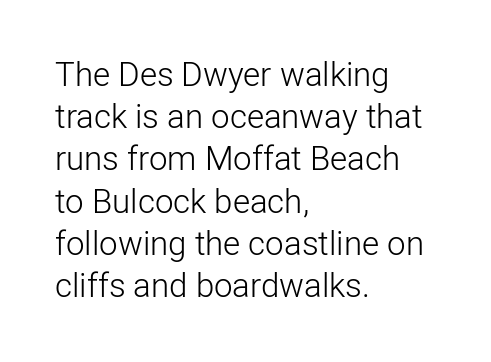
No extra tracking has been applied to these lines. Does the copy run flush right? No — it runs flush left. Evenly set lines give the paragraph a standard silhouette. You can tell from the bare stems that sans-serif type was used. Each letter keeps its own natural width here, so spacing adapts to shape. Counters stay open thanks to moderate or lighter strokes.
